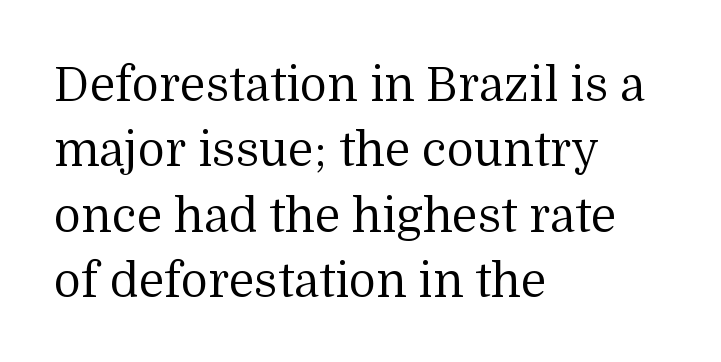
Q: Is the text bold? A: No.
Q: Is the text italic (slanted)? A: No, it is upright.
Q: Is the typeface a serif or a sans-serif typeface? A: Serif.
Q: Is the text underlined? A: No.
Q: How is the paragraph aligned? A: Left-aligned.
Q: Is the spacing between letters normal or unusually wide? A: Normal.
Q: Is the spacing between lines tight, normal or loose? A: Normal.
Q: Width (condensed, normal, or wide)? A: Normal.
Q: Stroke contrast? A: Medium.
Q: x-height? A: Medium.
Q: Monospaced? A: No.
